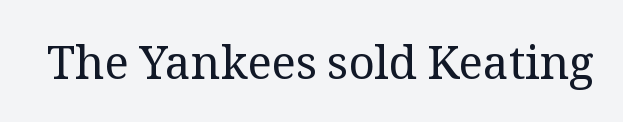
Q: Is the text bold? A: No.
Q: Is the text italic (slanted)? A: No, it is upright.
Q: Is the typeface a serif or a sans-serif typeface? A: Serif.
Q: Is the text underlined? A: No.
Q: Is the spacing between letters normal or unusually wide? A: Normal.
Q: Width (condensed, normal, or wide)? A: Normal.
Q: Stroke contrast? A: Medium.
Q: x-height? A: Medium.
Q: Monospaced? A: No.
